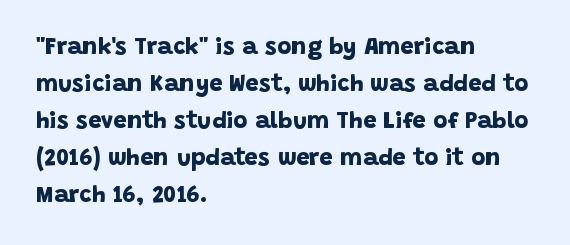
Caption: bold face, heavy strokes. The space between consecutive lines is moderate. A student would call this left alignment; a typographer would say flush left, rag right. Just letters on the line, the space beneath them empty.
